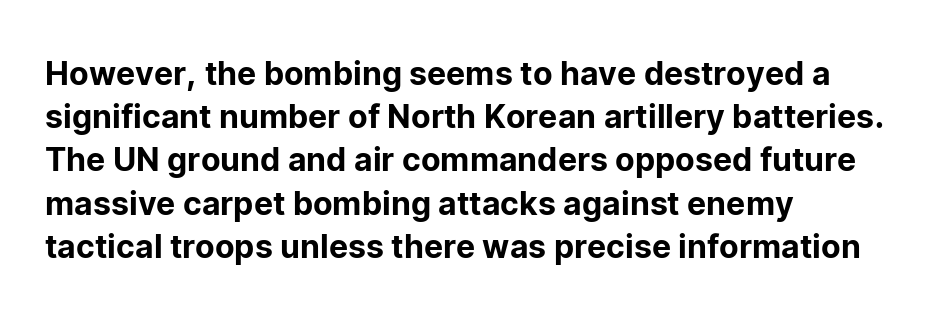
Quick note: underline off. Proportional: the letters do not fall into vertical columns. Leftover space on each line is placed entirely after the last word. These lines are composed in type without serifs.
